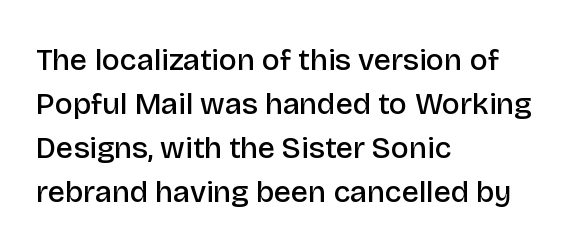
Q: Is the text bold? A: Semi-bold.
Q: Is the text italic (slanted)? A: No, it is upright.
Q: Is the typeface a serif or a sans-serif typeface? A: Sans-serif.
Q: Is the text underlined? A: No.
Q: How is the paragraph aligned? A: Left-aligned.
Q: Is the spacing between letters normal or unusually wide? A: Normal.
Q: Is the spacing between lines tight, normal or loose? A: Normal.
Q: Width (condensed, normal, or wide)? A: Normal.
Q: Stroke contrast? A: Low.
Q: x-height? A: Large.
Q: Monospaced? A: No.
